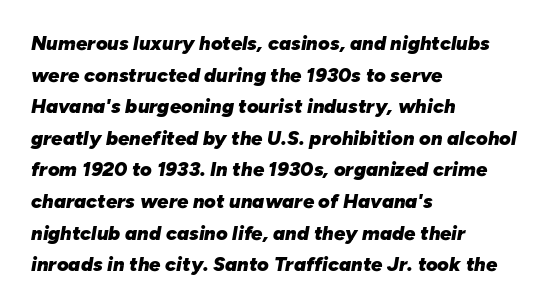
Q: Is the text bold? A: Yes.
Q: Is the text italic (slanted)? A: Yes, it leans right by about 10 degrees.
Q: Is the text underlined? A: No.
Q: How is the paragraph aligned? A: Left-aligned.
Q: Is the spacing between letters normal or unusually wide? A: Normal.
Q: Is the spacing between lines tight, normal or loose? A: Normal.
